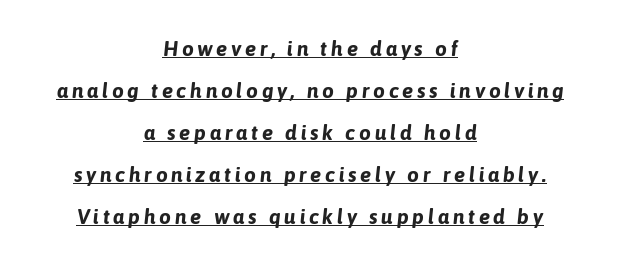
{"italic": "yes", "lean": "right", "slant_degrees": 6, "bold": "yes", "underline": "yes", "align": "center", "line_spacing": "loose", "line_spacing_ratio": 2.0, "glyph_px": 21}
